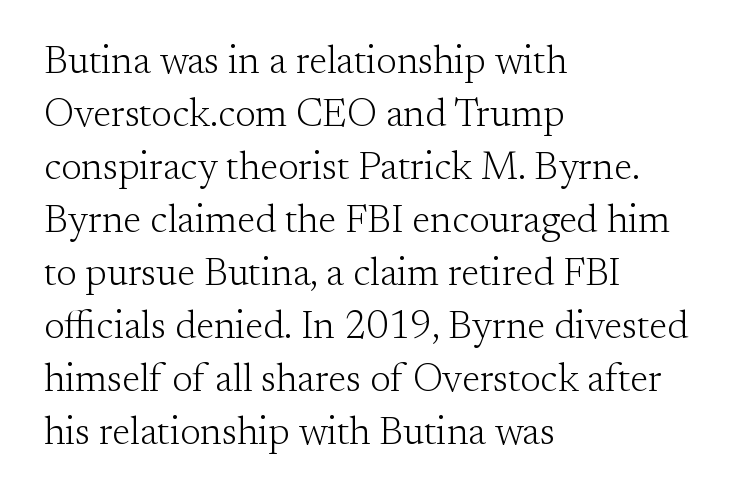
Q: Is the text bold? A: No.
Q: Is the text italic (slanted)? A: No, it is upright.
Q: Is the typeface a serif or a sans-serif typeface? A: Serif.
Q: Is the text underlined? A: No.
Q: How is the paragraph aligned? A: Left-aligned.
Q: Is the spacing between letters normal or unusually wide? A: Normal.
Q: Is the spacing between lines tight, normal or loose? A: Normal.
Q: Width (condensed, normal, or wide)? A: Normal.
Q: Stroke contrast? A: Medium.
Q: x-height? A: Small.
Q: Monospaced? A: No.
